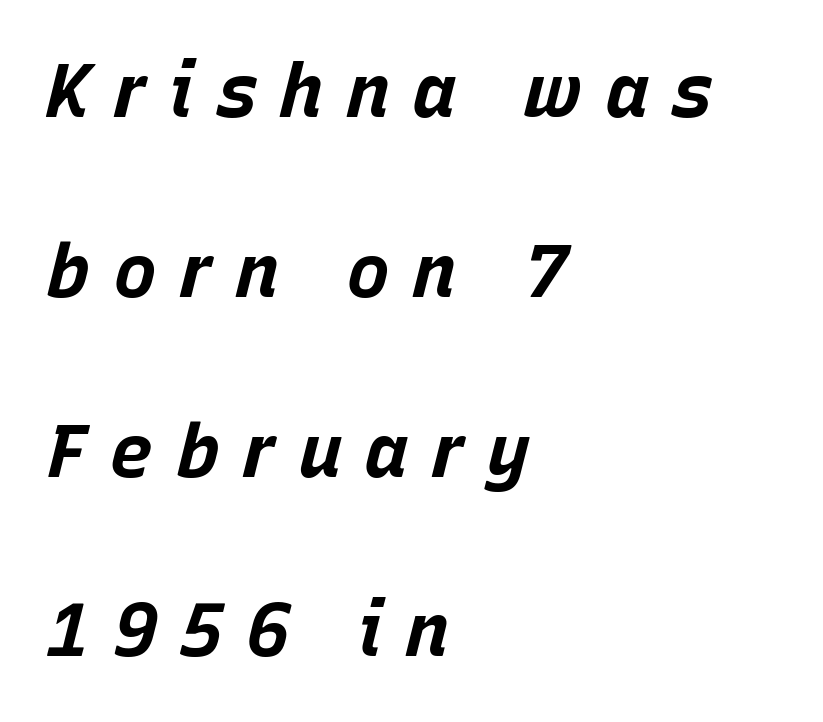
The image shows 74 px bold type, italic (leaning right); set left-aligned, loose line spacing (2.43x), unusually wide letter spacing (+0.3 em), not underlined; low stroke contrast and a large x-height.
